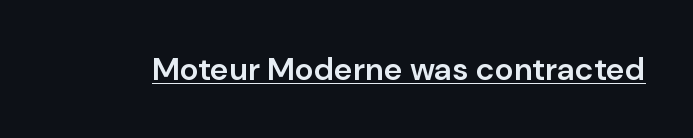
The image shows 32 px semibold sans-serif type, upright; set normal letter spacing, underlined; low stroke contrast and a medium x-height.
